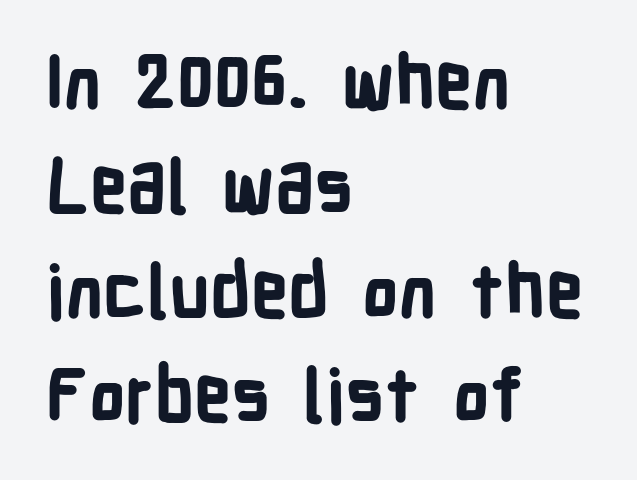
Q: Is the text bold? A: Yes.
Q: Is the text italic (slanted)? A: No, it is upright.
Q: Is the typeface a serif or a sans-serif typeface? A: Sans-serif.
Q: Is the text underlined? A: No.
Q: How is the paragraph aligned? A: Left-aligned.
Q: Is the spacing between letters normal or unusually wide? A: Normal.
Q: Is the spacing between lines tight, normal or loose? A: Normal.
Q: Width (condensed, normal, or wide)? A: Condensed.
Q: Stroke contrast? A: Low.
Q: x-height? A: Medium.
Q: Monospaced? A: No.
